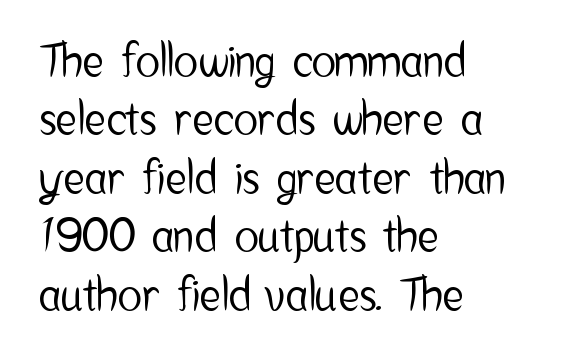
Q: Is the text italic (slanted)? A: No, it is upright.
Q: Is the typeface a serif or a sans-serif typeface? A: Sans-serif.
Q: Is the text underlined? A: No.
Q: How is the paragraph aligned? A: Left-aligned.
Q: Is the spacing between letters normal or unusually wide? A: Normal.
Q: Is the spacing between lines tight, normal or loose? A: Normal.
Q: Width (condensed, normal, or wide)? A: Condensed.
Q: Stroke contrast? A: Low.
Q: x-height? A: Medium.
Q: Monospaced? A: No.
